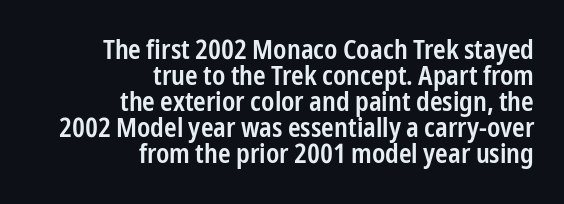
Leftover space on each line is placed entirely before the opening word. Bold? Not quite — semibold, heavier than regular but stopping short. The block of text is dense from top to bottom, with scant space between rows. A clean baseline with only descenders dipping below it. The letters stand straight up with perfectly vertical stems.
